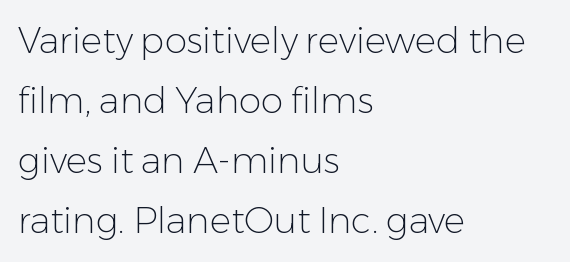
{"serif": "no", "italic": "no", "bold": "no", "weight": "light", "width": "normal", "stroke_contrast": "low", "x_height": "medium", "monospaced": "no", "underline": "no", "align": "left", "line_spacing": "normal", "line_spacing_ratio": 1.67, "letter_spacing": "normal", "letter_spacing_em": 0.0, "glyph_px": 36}
